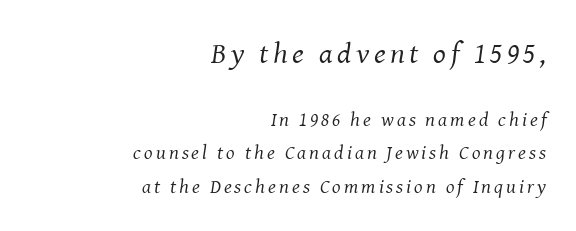
{"serif": "yes", "italic": "yes", "lean": "right", "slant_degrees": 8, "bold": "no", "weight": "regular", "width": "normal", "stroke_contrast": "medium", "x_height": "medium", "monospaced": "no", "underline": "no", "align": "right", "line_spacing": "normal", "line_spacing_ratio": 1.67, "larger_block": "first", "size_ratio": 1.5, "glyph_px": 30}
